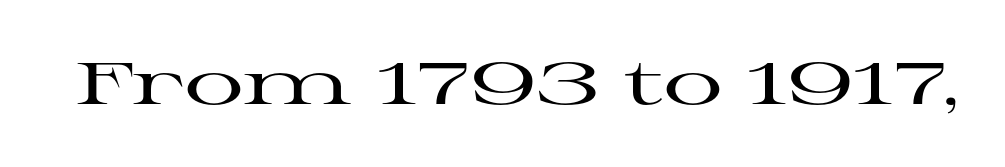
The image shows 59 px wide serif type, upright; set normal letter spacing, not underlined; high stroke contrast and a medium x-height.
